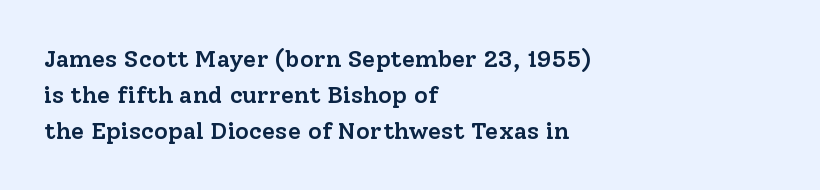
The image shows 24 px text type, upright; set left-aligned, normal line spacing (1.51x), normal letter spacing, not underlined.
